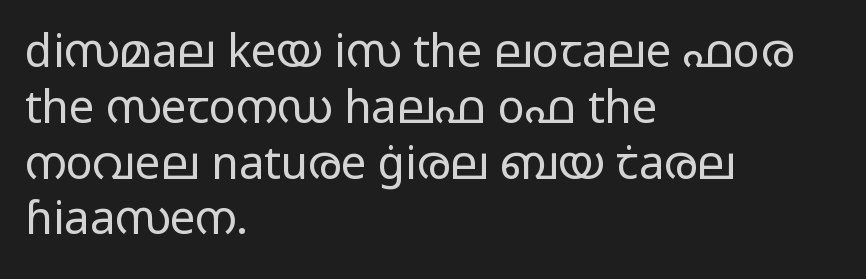
Q: Is the text bold? A: No.
Q: Is the text italic (slanted)? A: No, it is upright.
Q: Is the typeface a serif or a sans-serif typeface? A: Sans-serif.
Q: Is the text underlined? A: No.
Q: How is the paragraph aligned? A: Left-aligned.
Q: Is the spacing between letters normal or unusually wide? A: Normal.
Q: Width (condensed, normal, or wide)? A: Wide.
Q: Stroke contrast? A: Low.
Q: x-height? A: Medium.
Q: Monospaced? A: No.
